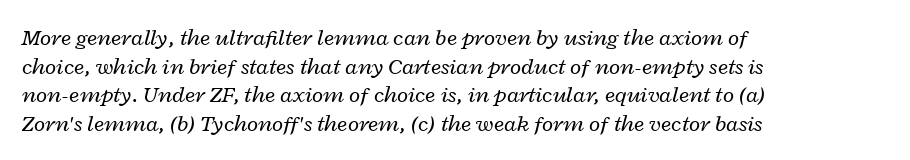
Q: Is the text bold? A: No.
Q: Is the text italic (slanted)? A: Yes, it leans right by about 12 degrees.
Q: Is the text underlined? A: No.
Q: How is the paragraph aligned? A: Left-aligned.
Q: Is the spacing between letters normal or unusually wide? A: Normal.
